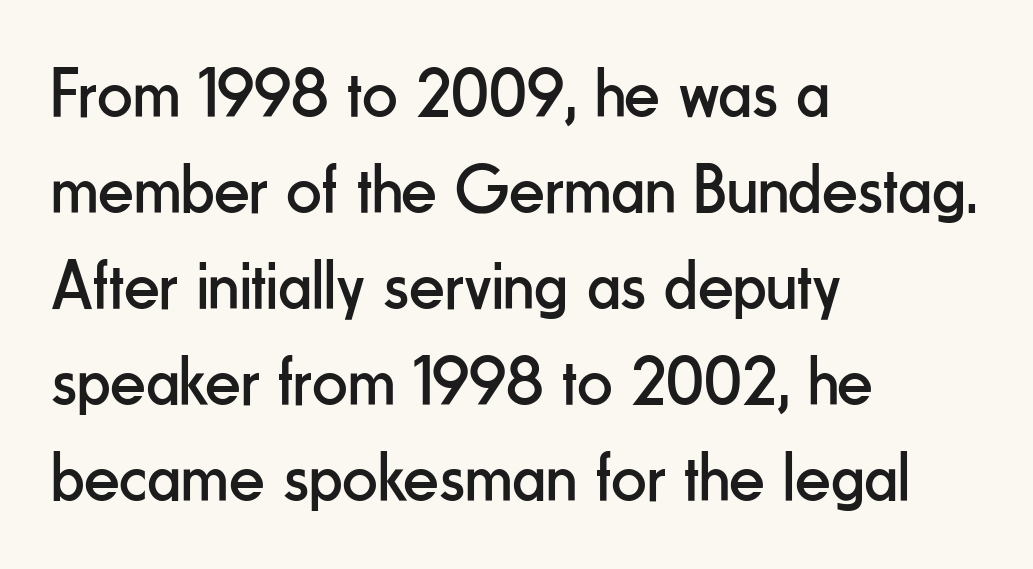
Q: Is the text bold? A: No.
Q: Is the text italic (slanted)? A: No, it is upright.
Q: Is the typeface a serif or a sans-serif typeface? A: Sans-serif.
Q: Is the text underlined? A: No.
Q: How is the paragraph aligned? A: Left-aligned.
Q: Is the spacing between letters normal or unusually wide? A: Normal.
Q: Is the spacing between lines tight, normal or loose? A: Normal.
Q: Width (condensed, normal, or wide)? A: Condensed.
Q: Stroke contrast? A: Low.
Q: x-height? A: Small.
Q: Monospaced? A: No.
